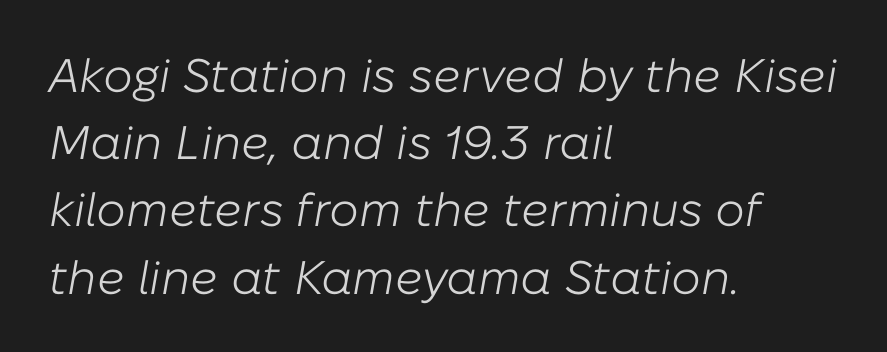
{"italic": "yes", "lean": "right", "slant_degrees": 10, "bold": "no", "weight": "light", "width": "normal", "stroke_contrast": "low", "x_height": "medium", "monospaced": "no", "underline": "no", "align": "left", "line_spacing": "normal", "line_spacing_ratio": 1.43, "letter_spacing": "normal", "letter_spacing_em": 0.0, "glyph_px": 47}
